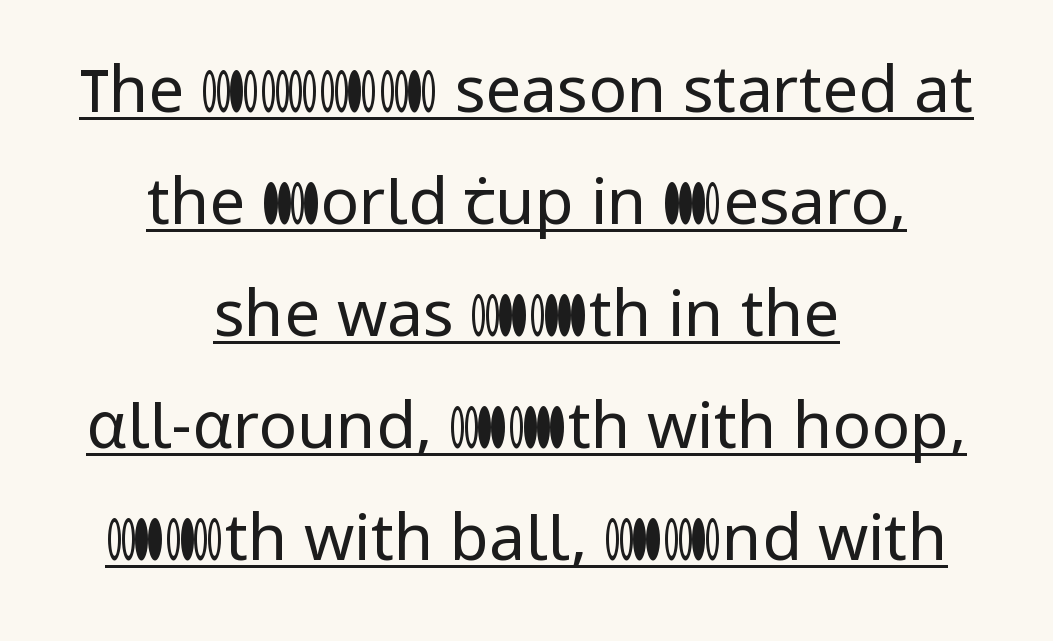
The image shows 64 px regular-weight sans-serif type, upright; set centered, line spacing 1.75x, normal letter spacing, underlined; low stroke contrast and a medium x-height.
